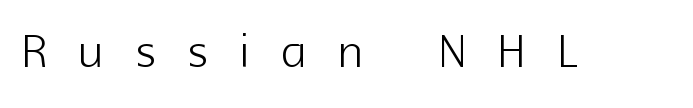
{"serif": "no", "italic": "no", "bold": "no", "weight": "light", "width": "normal", "x_height": "medium", "monospaced": "no", "underline": "no", "letter_spacing": "wide", "letter_spacing_em": 0.49, "glyph_px": 65}
